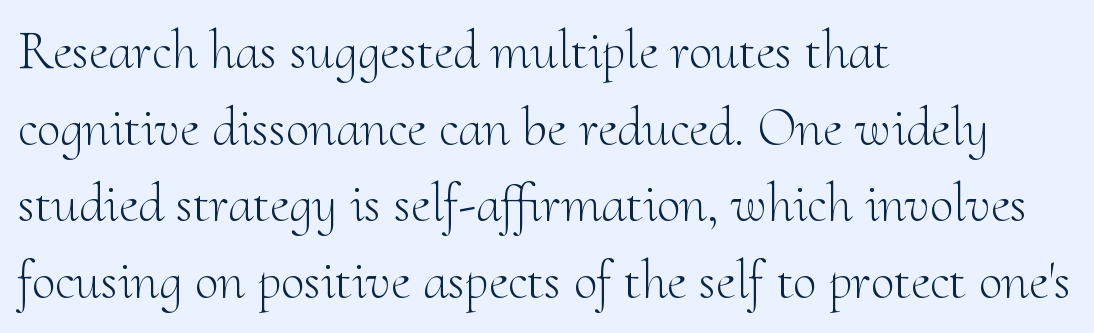
Q: Is the text bold? A: No.
Q: Is the text italic (slanted)? A: No, it is upright.
Q: Is the typeface a serif or a sans-serif typeface? A: Serif.
Q: Is the text underlined? A: No.
Q: How is the paragraph aligned? A: Left-aligned.
Q: Is the spacing between letters normal or unusually wide? A: Normal.
Q: Is the spacing between lines tight, normal or loose? A: Normal.
Q: Width (condensed, normal, or wide)? A: Normal.
Q: Stroke contrast? A: Medium.
Q: x-height? A: Small.
Q: Monospaced? A: No.
